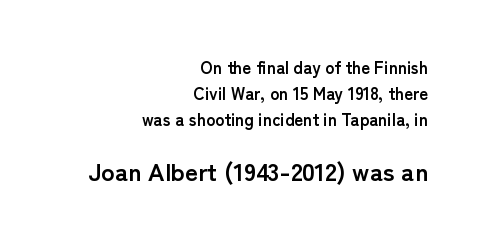
Q: Is the text bold? A: Yes.
Q: Is the text italic (slanted)? A: No, it is upright.
Q: Is the text underlined? A: No.
Q: How is the paragraph aligned? A: Right-aligned.
Q: Is the spacing between letters normal or unusually wide? A: Normal.
Q: Is the spacing between lines tight, normal or loose? A: Normal.
Q: Which block of text is set in a larger size, the first (top) or the second (bottom)? A: The second (bottom) one.
